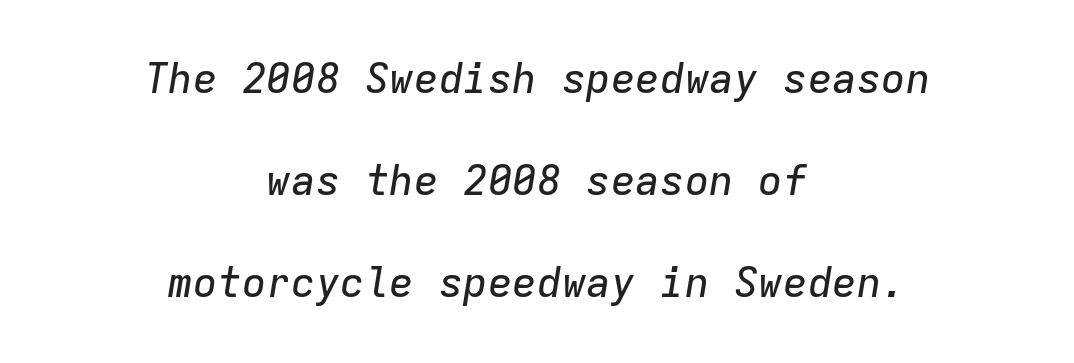
Q: Is the text italic (slanted)? A: Yes, it leans right by about 9 degrees.
Q: Is the text underlined? A: No.
Q: How is the paragraph aligned? A: Centered.
Q: Is the spacing between letters normal or unusually wide? A: Normal.
Q: Is the spacing between lines tight, normal or loose? A: Loose.
Q: Width (condensed, normal, or wide)? A: Normal.
Q: Stroke contrast? A: Low.
Q: x-height? A: Medium.
Q: Monospaced? A: Yes.
